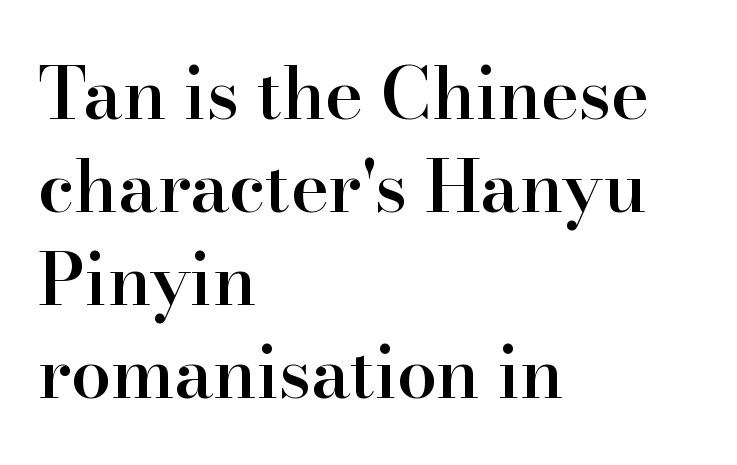
Q: Is the text bold? A: Semi-bold.
Q: Is the text italic (slanted)? A: No, it is upright.
Q: Is the typeface a serif or a sans-serif typeface? A: Serif.
Q: Is the text underlined? A: No.
Q: How is the paragraph aligned? A: Left-aligned.
Q: Is the spacing between letters normal or unusually wide? A: Normal.
Q: Is the spacing between lines tight, normal or loose? A: Normal.
Q: Width (condensed, normal, or wide)? A: Normal.
Q: Stroke contrast? A: High.
Q: x-height? A: Small.
Q: Monospaced? A: No.
